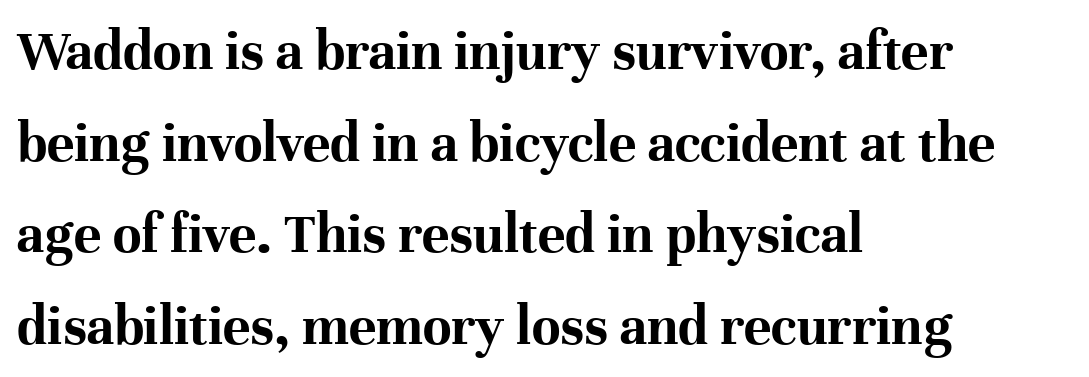
Q: Is the text bold? A: Yes.
Q: Is the text italic (slanted)? A: No, it is upright.
Q: Is the typeface a serif or a sans-serif typeface? A: Serif.
Q: Is the text underlined? A: No.
Q: How is the paragraph aligned? A: Left-aligned.
Q: Is the spacing between letters normal or unusually wide? A: Normal.
Q: Is the spacing between lines tight, normal or loose? A: Normal.
Q: Width (condensed, normal, or wide)? A: Normal.
Q: Stroke contrast? A: High.
Q: x-height? A: Medium.
Q: Monospaced? A: No.
